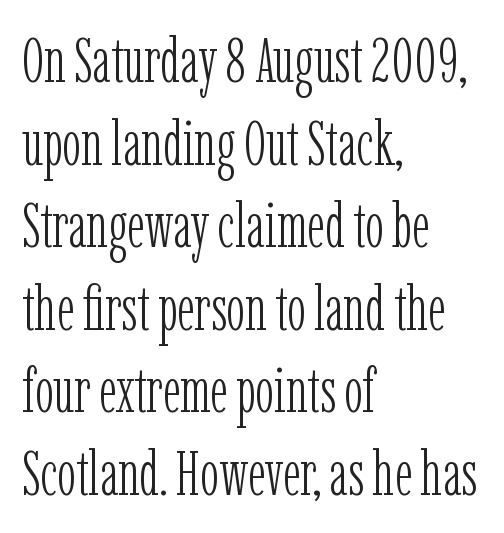
Q: Is the text bold? A: No.
Q: Is the text italic (slanted)? A: No, it is upright.
Q: Is the typeface a serif or a sans-serif typeface? A: Serif.
Q: Is the text underlined? A: No.
Q: How is the paragraph aligned? A: Left-aligned.
Q: Is the spacing between letters normal or unusually wide? A: Normal.
Q: Is the spacing between lines tight, normal or loose? A: Normal.
Q: Width (condensed, normal, or wide)? A: Condensed.
Q: Stroke contrast? A: Low.
Q: x-height? A: Medium.
Q: Monospaced? A: No.
